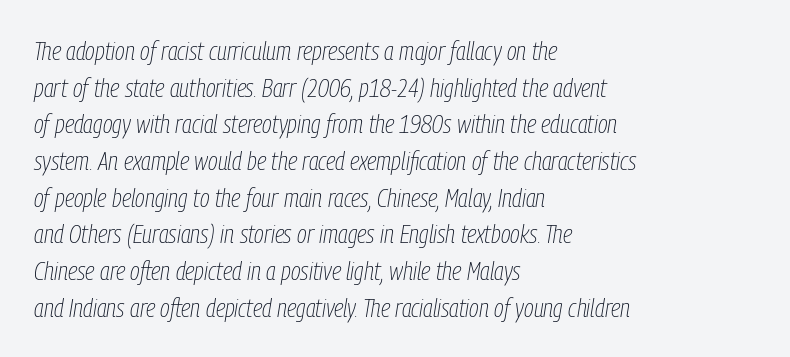
Q: Is the text bold? A: No.
Q: Is the text italic (slanted)? A: Yes, it leans right by about 9 degrees.
Q: Is the text underlined? A: No.
Q: How is the paragraph aligned? A: Left-aligned.
Q: Is the spacing between letters normal or unusually wide? A: Normal.
Q: Is the spacing between lines tight, normal or loose? A: Normal.
